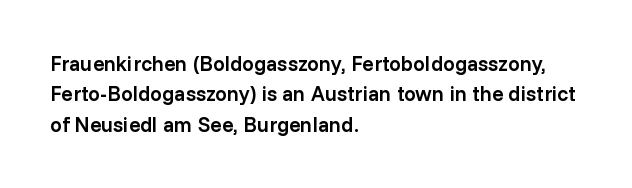
Inter-character spacing is left at the font's built-in metrics. Posture: straight, roman, zero tilt. These lines carry some extra weight — a demibold, not a full bold. The paragraph has a hard left edge and a soft right edge. Regular leading. Decoration check: the copy has no underline.
